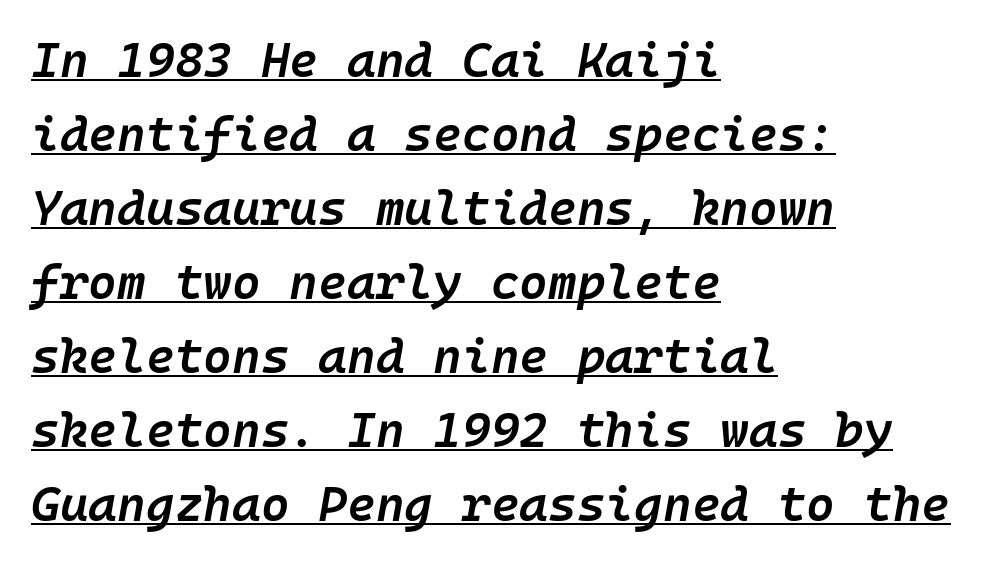
{"italic": "yes", "lean": "right", "slant_degrees": 10, "bold": "semi", "weight": "semibold", "width": "normal", "stroke_contrast": "low", "x_height": "medium", "underline": "yes", "align": "left", "line_spacing": "normal", "line_spacing_ratio": 1.51, "letter_spacing": "normal", "letter_spacing_em": 0.0, "glyph_px": 49}
